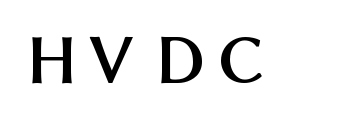
Q: Is the text bold? A: Yes.
Q: Is the text italic (slanted)? A: No, it is upright.
Q: Is the typeface a serif or a sans-serif typeface? A: Sans-serif.
Q: Is the text underlined? A: No.
Q: Is the spacing between letters normal or unusually wide? A: Unusually wide.
Q: Width (condensed, normal, or wide)? A: Normal.
Q: Stroke contrast? A: Medium.
Q: x-height? A: Medium.
Q: Monospaced? A: No.
